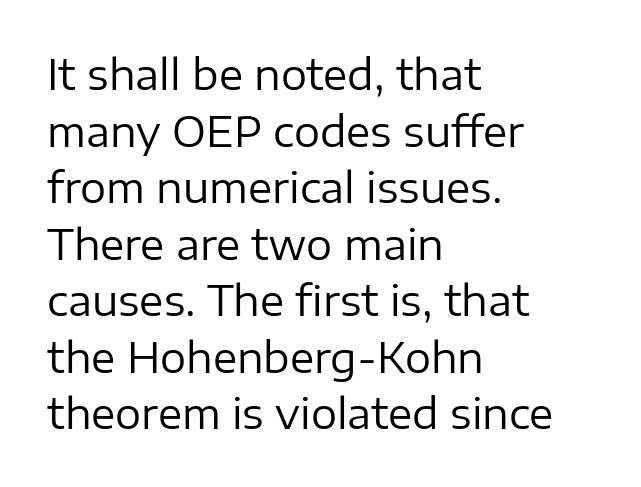
Is there any slant? The stems are plumb. The passage shown is typeset with a sans-serif family. Note the varied advance widths — an 'i' is clearly narrower than an 'm'. Each word holds together tightly as a unit, with standard inter-letter gaps. Each stroke keeps to a modest, everyday thickness or less. Honestly, the row spacing looks completely unremarkable.
